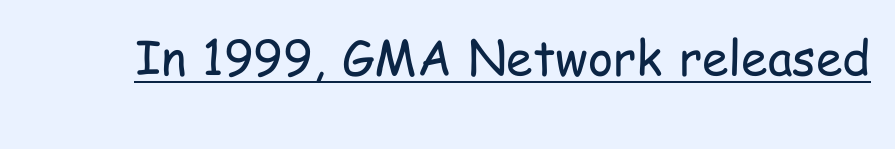
Q: Is the text bold? A: No.
Q: Is the text italic (slanted)? A: No, it is upright.
Q: Is the typeface a serif or a sans-serif typeface? A: Sans-serif.
Q: Is the text underlined? A: Yes.
Q: Is the spacing between letters normal or unusually wide? A: Normal.
Q: Width (condensed, normal, or wide)? A: Condensed.
Q: Stroke contrast? A: Low.
Q: x-height? A: Medium.
Q: Monospaced? A: No.
